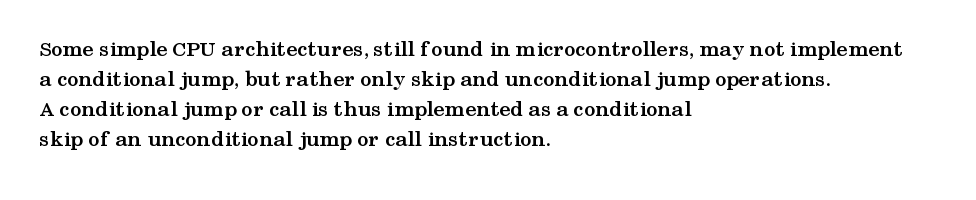
Q: Is the text bold? A: Yes.
Q: Is the text italic (slanted)? A: No, it is upright.
Q: Is the text underlined? A: No.
Q: How is the paragraph aligned? A: Left-aligned.
Q: Is the spacing between letters normal or unusually wide? A: Normal.
Q: Is the spacing between lines tight, normal or loose? A: Normal.
